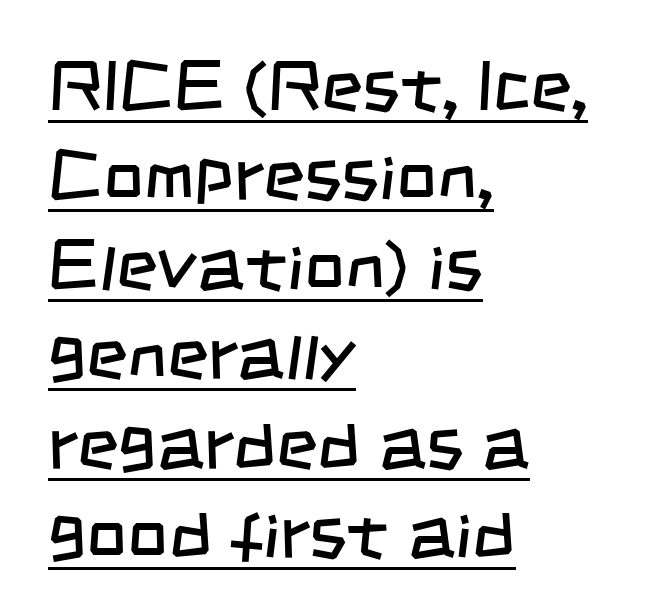
Each word holds together tightly as a unit, with standard inter-letter gaps. How would I describe the line gaps? Plain and ordinary. The passage shown is typeset with a sans-serif family. This sample has the flowing, uneven cadence of proportional lettering. The passage shown is underscored from start to finish. A classic flush-left, rag-right setting is used for this passage.
